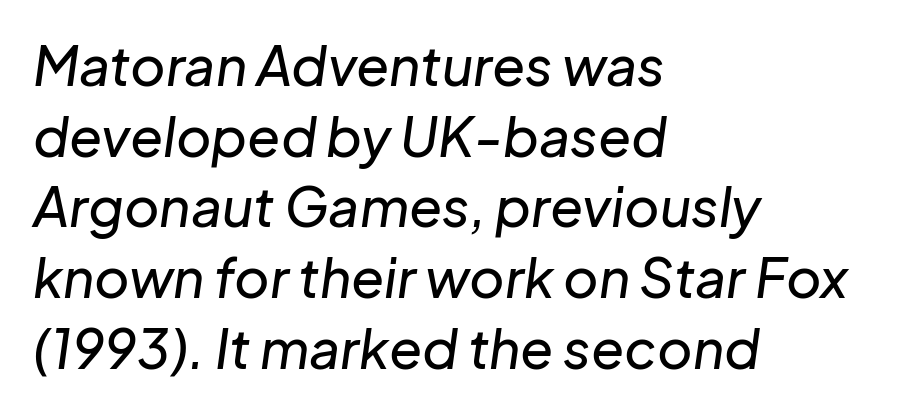
The image shows 54 px text type, italic (leaning right); set left-aligned, normal line spacing (1.31x), normal letter spacing, not underlined; low stroke contrast and a medium x-height.
